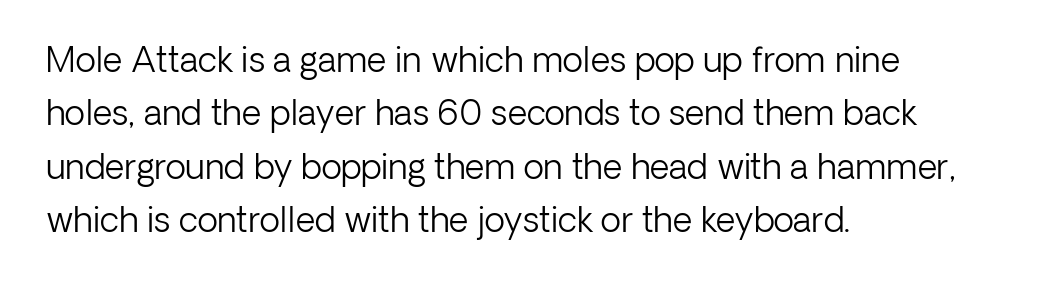
A typesetter would call this proportional, since set widths differ per character. Caption: standard tracking, unaltered. Reading down the column, the eye jumps a familiar distance to each next line. Notice how the stems are strictly vertical — no italics here.
